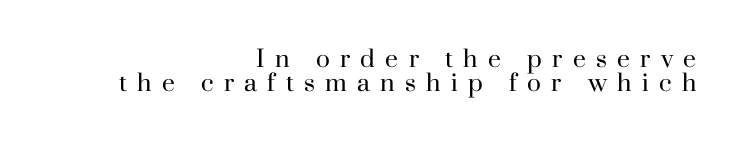
{"italic": "no", "bold": "no", "underline": "no", "align": "right", "line_spacing": "tight", "line_spacing_ratio": 1.04, "letter_spacing": "wide", "letter_spacing_em": 0.45, "glyph_px": 23}
